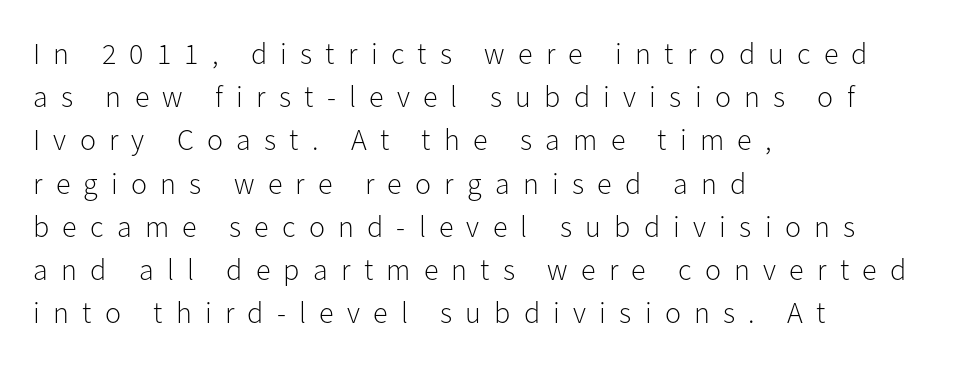
The font's upright variant was chosen for this text. Character widths vary here, with narrow letters taking less room than wide ones. The font family rendered here belongs to the sans-serif group. A normal amount of white space separates one row of letters from the next.
